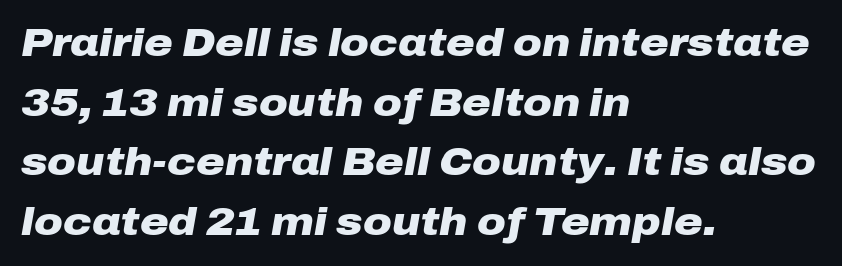
The image shows 39 px heavy, wide type, italic (leaning right); set left-aligned, normal line spacing (1.53x), normal letter spacing, not underlined; low stroke contrast and a medium x-height.
